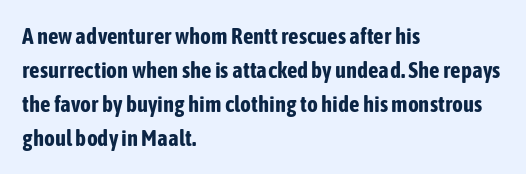
Q: Is the text bold? A: Yes.
Q: Is the text italic (slanted)? A: No, it is upright.
Q: Is the text underlined? A: No.
Q: How is the paragraph aligned? A: Left-aligned.
Q: Is the spacing between letters normal or unusually wide? A: Normal.
Q: Is the spacing between lines tight, normal or loose? A: Normal.
